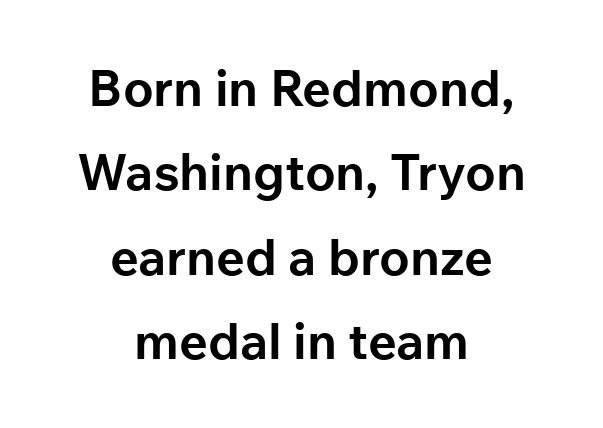
The image shows 50 px bold sans-serif type, upright; set centered, normal line spacing (1.69x), normal letter spacing, not underlined; low stroke contrast and a medium x-height.
